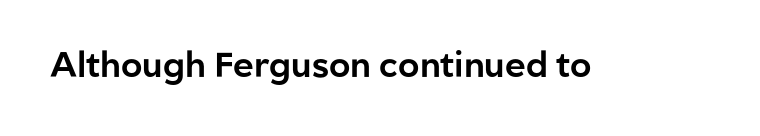
{"serif": "no", "italic": "no", "width": "normal", "stroke_contrast": "low", "x_height": "medium", "monospaced": "no", "underline": "no", "letter_spacing": "normal", "letter_spacing_em": 0.0, "glyph_px": 35}
